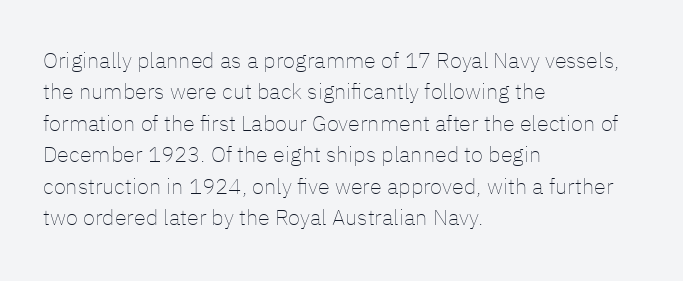
{"italic": "no", "bold": "no", "underline": "no", "align": "left", "line_spacing": "normal", "line_spacing_ratio": 1.43, "letter_spacing": "normal", "letter_spacing_em": 0.0, "glyph_px": 22}
